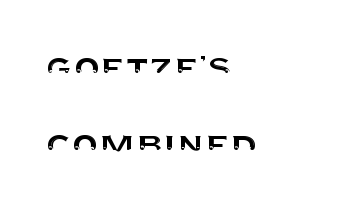
Q: Is the text italic (slanted)? A: No, it is upright.
Q: Is the typeface a serif or a sans-serif typeface? A: Sans-serif.
Q: Is the text underlined? A: No.
Q: How is the paragraph aligned? A: Left-aligned.
Q: Is the spacing between letters normal or unusually wide? A: Normal.
Q: Width (condensed, normal, or wide)? A: Normal.
Q: Stroke contrast? A: Medium.
Q: x-height? A: Large.
Q: Monospaced? A: No.
